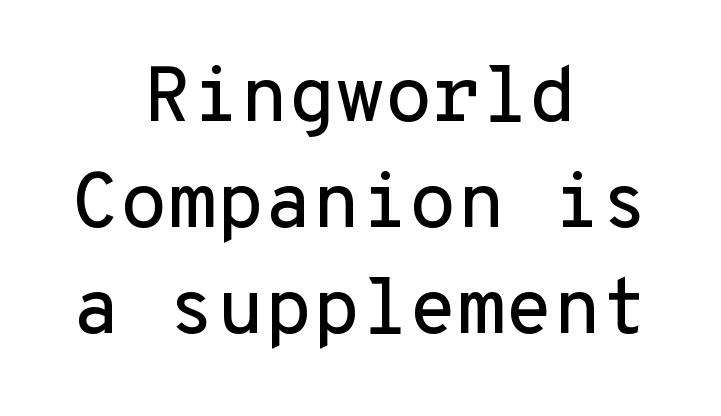
The image shows 78 px sans-serif type, upright, monospaced; set centered, normal line spacing (1.36x), normal letter spacing, not underlined; low stroke contrast and a medium x-height.
